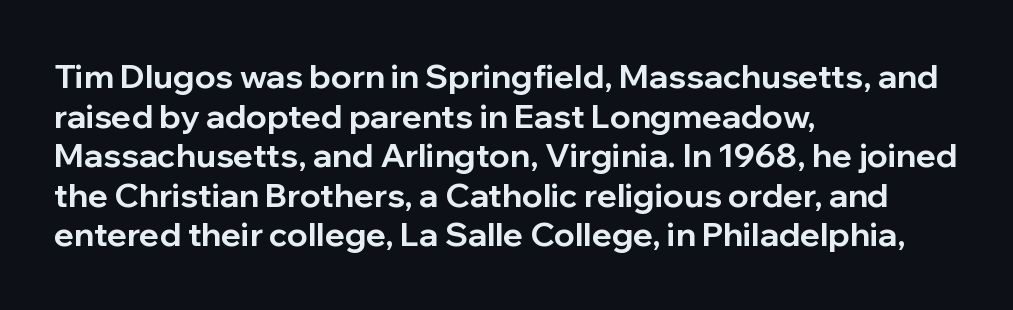
The image shows 33 px bold sans-serif type, upright; set left-aligned, line spacing 1.2x, normal letter spacing, not underlined; low stroke contrast and a medium x-height.
